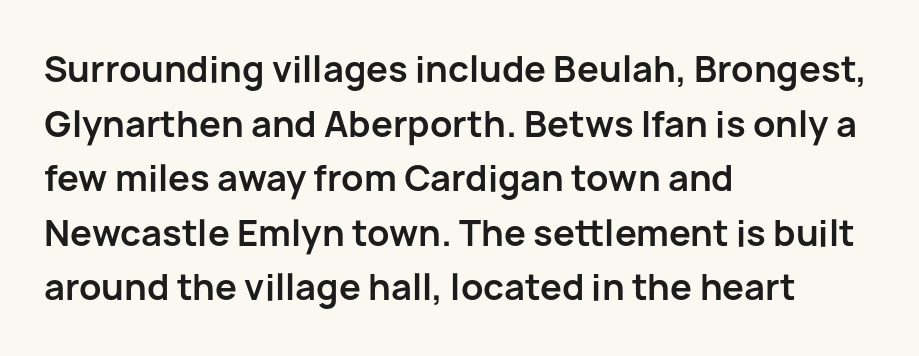
{"serif": "no", "italic": "no", "bold": "yes", "weight": "bold", "width": "normal", "stroke_contrast": "low", "x_height": "medium", "monospaced": "no", "underline": "no", "align": "left", "line_spacing": "normal", "line_spacing_ratio": 1.56, "letter_spacing": "normal", "letter_spacing_em": 0.0, "glyph_px": 35}
